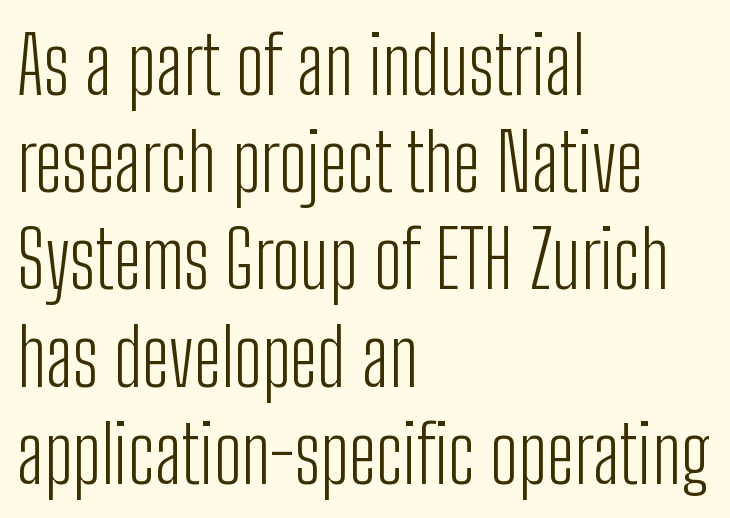
The image shows 79 px light, condensed sans-serif type, upright; set left-aligned, line spacing 1.23x, normal letter spacing, not underlined; low stroke contrast and a medium x-height.
